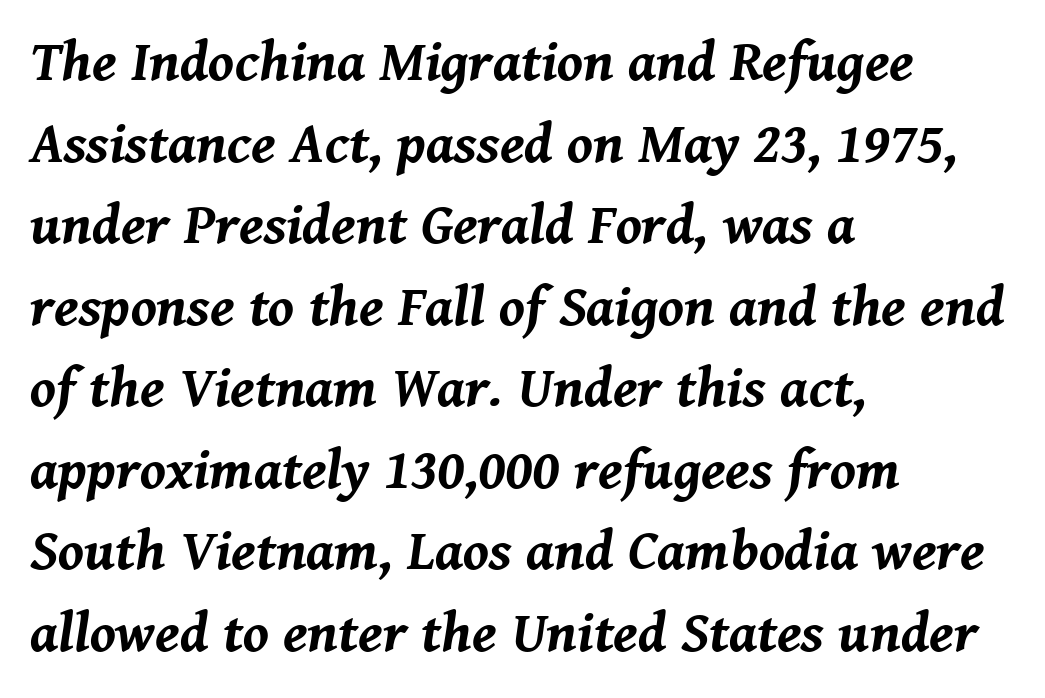
{"italic": "yes", "lean": "right", "slant_degrees": 8, "bold": "yes", "weight": "bold", "width": "normal", "stroke_contrast": "medium", "x_height": "medium", "monospaced": "no", "underline": "no", "align": "left", "line_spacing": "normal", "line_spacing_ratio": 1.43, "letter_spacing": "normal", "letter_spacing_em": 0.0, "glyph_px": 57}
